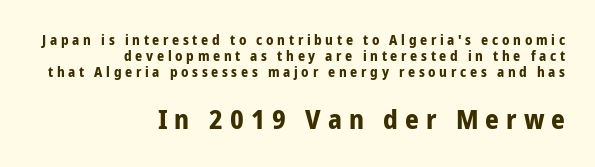
Rows of type sit shoulder to shoulder in the vertical direction. The typography opts for an upright posture over an oblique one. Every row of glyphs terminates at an identical x-position on the right. Does the bottom block carry the larger type? Yes, it does. The gap between lines stays unmarked. Does extra space separate the letters? Yes, quite a lot of it.
